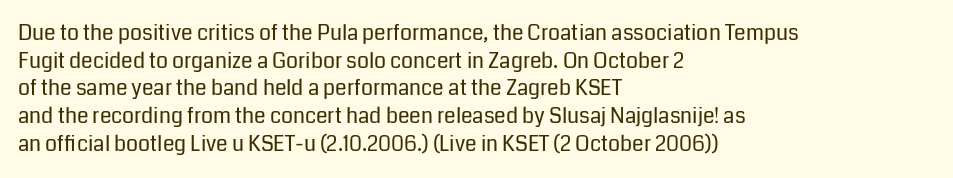
Q: Is the text bold? A: No.
Q: Is the text italic (slanted)? A: No, it is upright.
Q: Is the text underlined? A: No.
Q: How is the paragraph aligned? A: Left-aligned.
Q: Is the spacing between letters normal or unusually wide? A: Normal.
Q: Is the spacing between lines tight, normal or loose? A: Normal.
